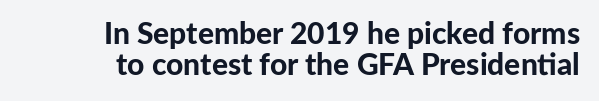
{"serif": "no", "italic": "no", "bold": "yes", "weight": "bold", "width": "normal", "stroke_contrast": "low", "x_height": "medium", "monospaced": "no", "underline": "no", "align": "right", "line_spacing": "tight", "line_spacing_ratio": 1.04, "letter_spacing": "normal", "letter_spacing_em": 0.0, "glyph_px": 30}
